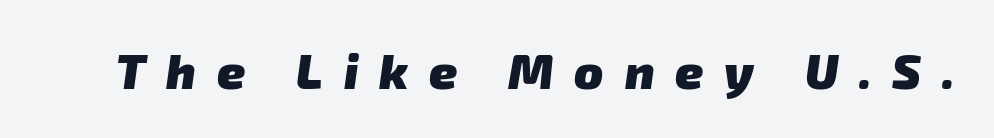
Just letters on the line, the space beneath them empty. To sum up the face: it is a sans, with no serifs. Does the weight exceed regular? Yes, all the way to bold. The passage shown has open, widely tracked lettering throughout. Looks like regular typesetting: each glyph gets only the width it needs.
